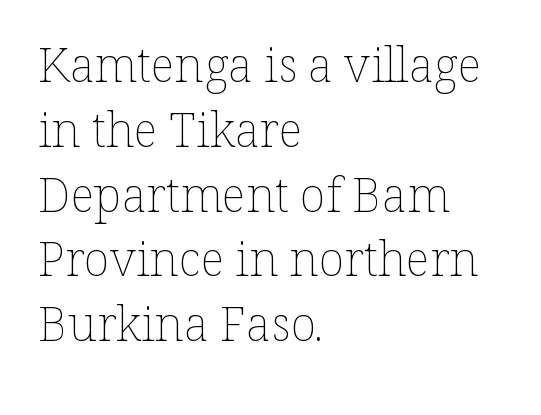
The image shows 48 px thin type, upright; set left-aligned, normal line spacing (1.35x), normal letter spacing, not underlined; low stroke contrast and a medium x-height.
